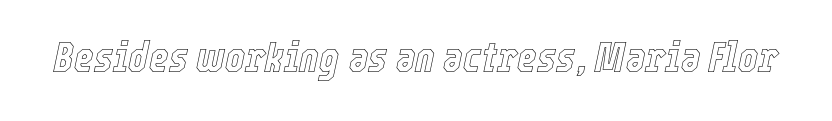
The image shows 42 px condensed type, italic (leaning right); set normal letter spacing, not underlined; a medium x-height.
